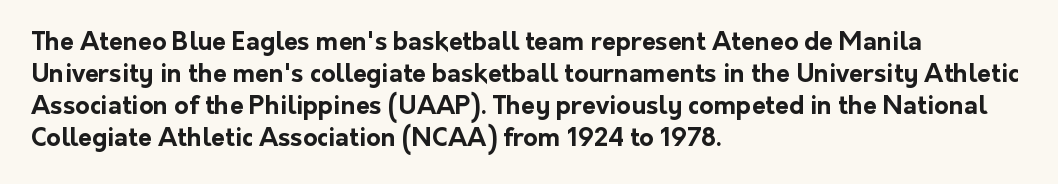
The typesetter chose a ragged-right arrangement here. The line texture is even and compact thanks to regular tracking. Summary of weight: heavy, a full bold. Vertically, the passage feels balanced, rows spaced as you'd expect. In terms of posture, this sample is upright.
